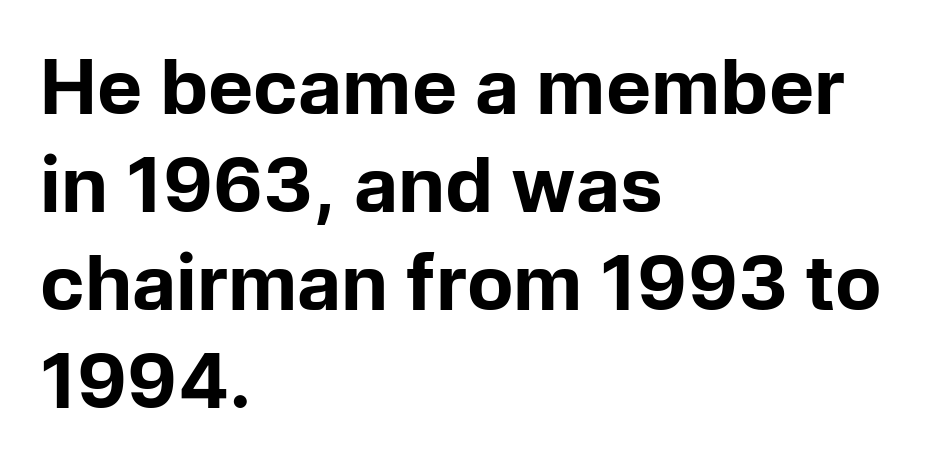
The text was rendered using a sans face with plain stroke endings. Summary of vertical rhythm: regular, with standard interline spacing. Looks like regular typesetting: each glyph gets only the width it needs. The specimen reads as upright at a glance. No word sits above an underline. I'd describe the lettering as bold — thick and assertive.
